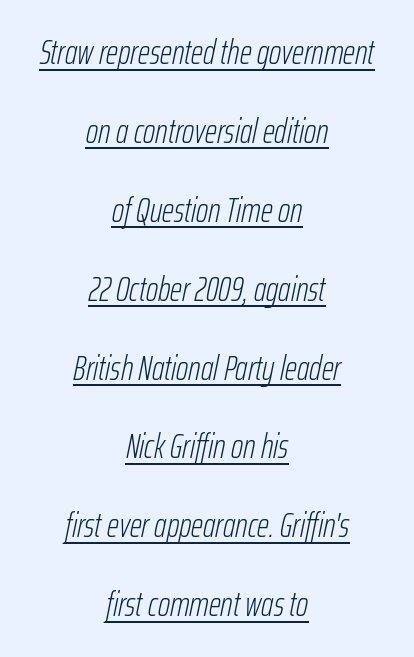
{"italic": "yes", "lean": "right", "slant_degrees": 12, "bold": "no", "weight": "light", "width": "condensed", "stroke_contrast": "low", "x_height": "medium", "monospaced": "no", "underline": "yes", "align": "center", "line_spacing": "loose", "line_spacing_ratio": 2.32, "letter_spacing": "normal", "letter_spacing_em": 0.0, "glyph_px": 34}
